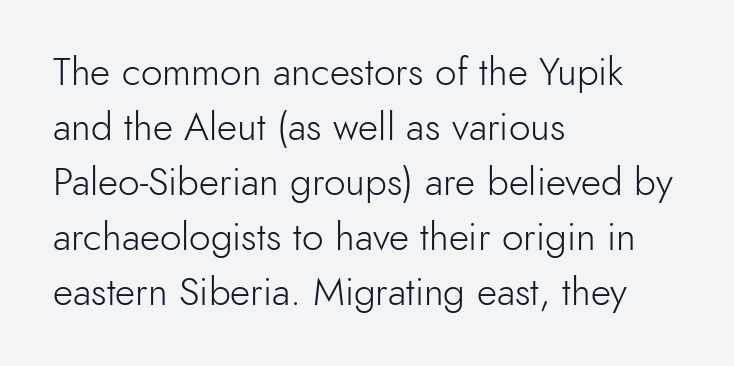
{"serif": "no", "italic": "no", "bold": "no", "weight": "light", "width": "normal", "x_height": "small", "monospaced": "no", "underline": "no", "align": "left", "line_spacing": "normal", "line_spacing_ratio": 1.41, "letter_spacing": "normal", "letter_spacing_em": 0.0, "glyph_px": 39}
